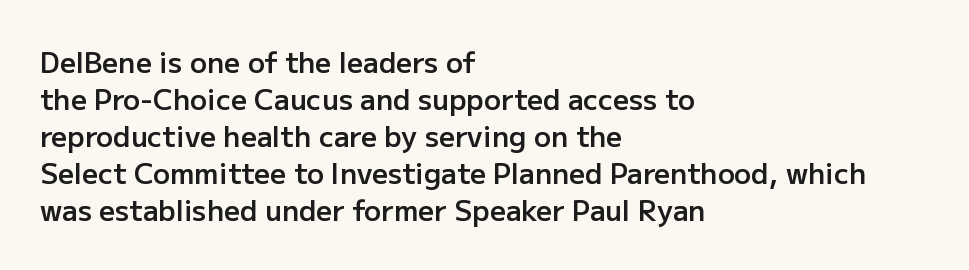
These lines are rendered in a variable-pitch font. Honestly, there is no underline to notice here at all. Every letter is mildly thick-stroked: semibold rather than bold. Reading down the block, your eye returns to a fixed left position each line.
